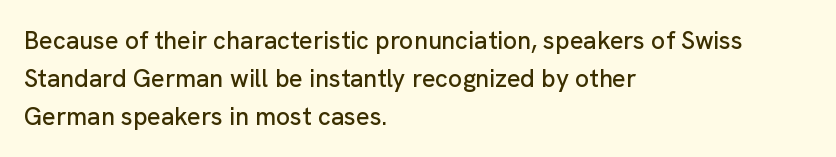
{"italic": "no", "underline": "no", "align": "left", "line_spacing": "normal", "line_spacing_ratio": 1.52, "letter_spacing": "normal", "letter_spacing_em": 0.0, "glyph_px": 25}
